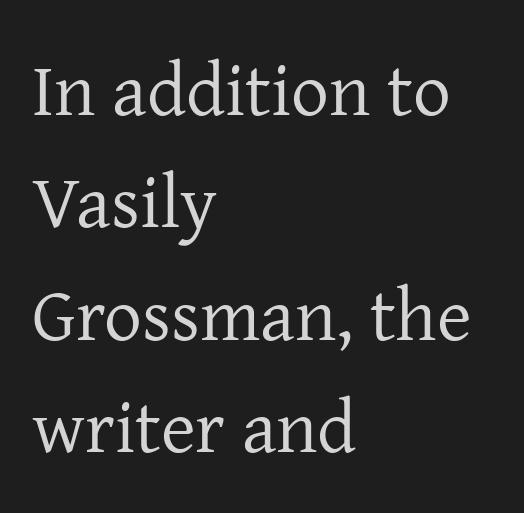
Q: Is the text bold? A: No.
Q: Is the text italic (slanted)? A: No, it is upright.
Q: Is the typeface a serif or a sans-serif typeface? A: Serif.
Q: Is the text underlined? A: No.
Q: How is the paragraph aligned? A: Left-aligned.
Q: Is the spacing between letters normal or unusually wide? A: Normal.
Q: Is the spacing between lines tight, normal or loose? A: Normal.
Q: Width (condensed, normal, or wide)? A: Normal.
Q: Stroke contrast? A: Low.
Q: x-height? A: Medium.
Q: Monospaced? A: No.
